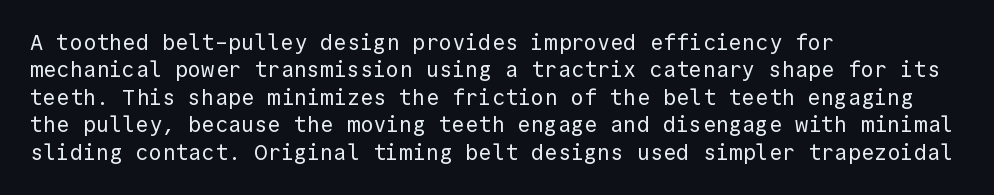
{"italic": "no", "bold": "no", "underline": "no", "align": "left", "line_spacing": "normal", "line_spacing_ratio": 1.25, "letter_spacing": "normal", "letter_spacing_em": 0.0, "glyph_px": 22}
